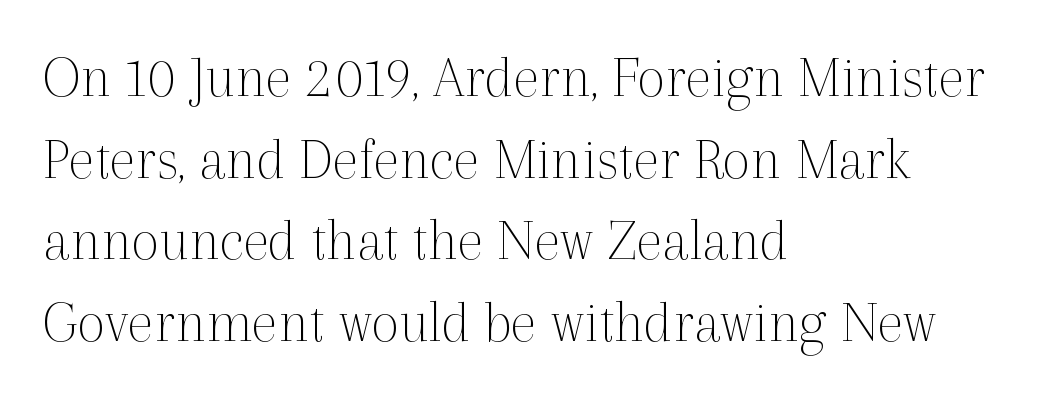
{"serif": "yes", "italic": "no", "bold": "no", "weight": "thin", "width": "normal", "x_height": "medium", "monospaced": "no", "underline": "no", "align": "left", "line_spacing": "normal", "line_spacing_ratio": 1.34, "letter_spacing": "normal", "letter_spacing_em": 0.0, "glyph_px": 61}
